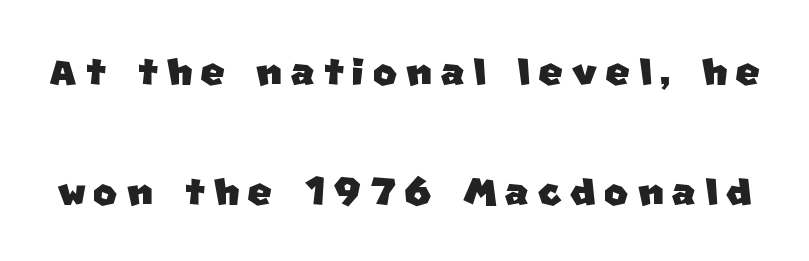
The image shows 52 px sans-serif type; set loose line spacing (2.3x), not underlined; low stroke contrast and a large x-height.
